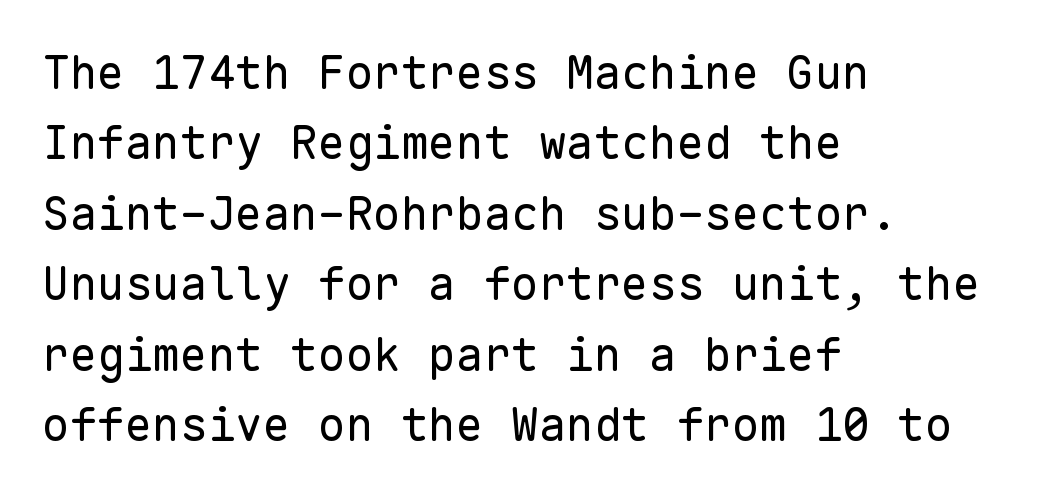
{"serif": "no", "italic": "no", "bold": "no", "weight": "regular", "width": "normal", "stroke_contrast": "low", "x_height": "medium", "monospaced": "yes", "underline": "no", "align": "left", "line_spacing": "normal", "line_spacing_ratio": 1.53, "letter_spacing": "normal", "letter_spacing_em": 0.0, "glyph_px": 46}
